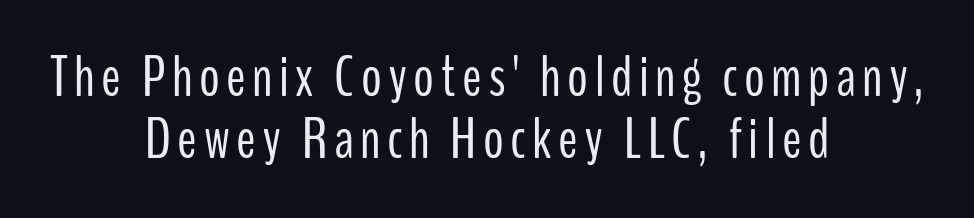
Q: Is the text bold? A: No.
Q: Is the text italic (slanted)? A: No, it is upright.
Q: Is the typeface a serif or a sans-serif typeface? A: Sans-serif.
Q: Is the text underlined? A: No.
Q: How is the paragraph aligned? A: Centered.
Q: Is the spacing between lines tight, normal or loose? A: Tight.
Q: Width (condensed, normal, or wide)? A: Condensed.
Q: Stroke contrast? A: Low.
Q: x-height? A: Medium.
Q: Monospaced? A: No.
